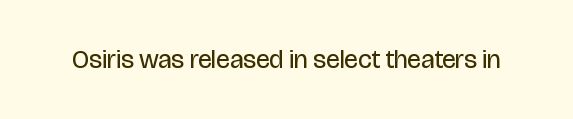
Q: Is the text bold? A: No.
Q: Is the text italic (slanted)? A: No, it is upright.
Q: Is the text underlined? A: No.
Q: Is the spacing between letters normal or unusually wide? A: Normal.
